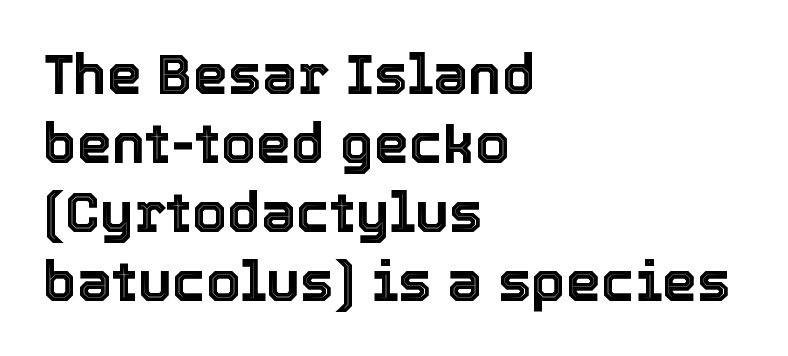
Q: Is the text italic (slanted)? A: No, it is upright.
Q: Is the text underlined? A: No.
Q: How is the paragraph aligned? A: Left-aligned.
Q: Is the spacing between letters normal or unusually wide? A: Normal.
Q: Width (condensed, normal, or wide)? A: Normal.
Q: x-height? A: Medium.
Q: Monospaced? A: No.
